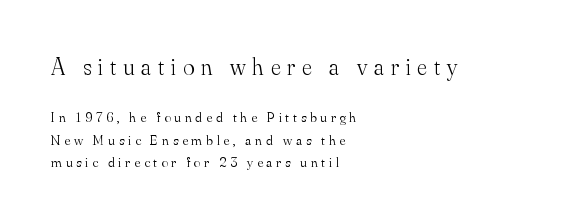
{"italic": "no", "bold": "no", "underline": "no", "align": "left", "line_spacing": "normal", "line_spacing_ratio": 1.59, "letter_spacing": "wide", "letter_spacing_em": 0.28, "larger_block": "first", "size_ratio": 1.71, "glyph_px": 24}
